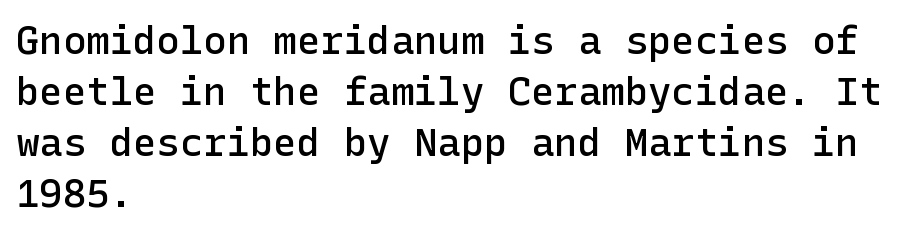
The image shows 39 px semibold sans-serif type, upright; set left-aligned, normal line spacing (1.31x), normal letter spacing, not underlined; low stroke contrast and a medium x-height.
